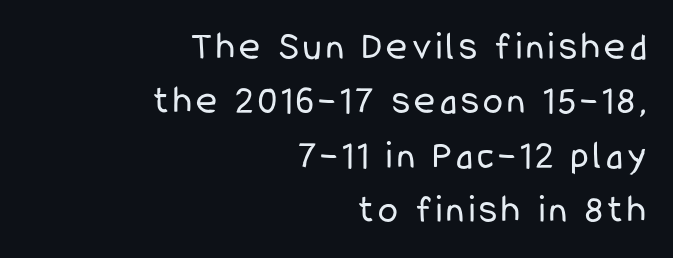
A typesetter would call this leading conventional body-copy spacing. The strokes are not fattened; the text isn't bold. Does the type have serifs? No, each stem ends abruptly. Every character sits straight up, as roman type does. Reading down the block, your eye finds every line finishing at a fixed right position.
